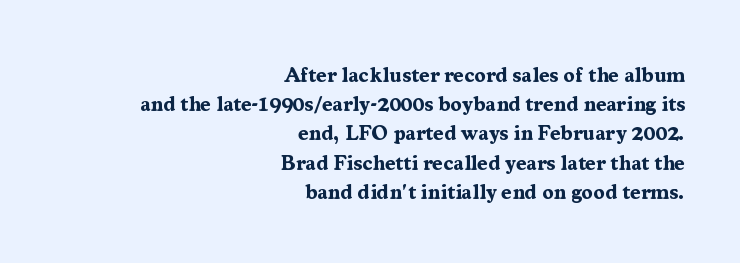
Q: Is the text bold? A: Yes.
Q: Is the text italic (slanted)? A: No, it is upright.
Q: Is the text underlined? A: No.
Q: How is the paragraph aligned? A: Right-aligned.
Q: Is the spacing between letters normal or unusually wide? A: Normal.
Q: Is the spacing between lines tight, normal or loose? A: Normal.
